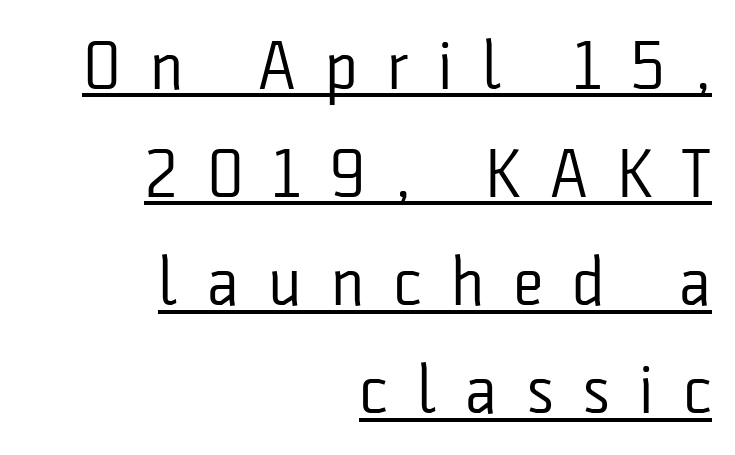
Q: Is the text bold? A: No.
Q: Is the text italic (slanted)? A: No, it is upright.
Q: Is the typeface a serif or a sans-serif typeface? A: Sans-serif.
Q: Is the text underlined? A: Yes.
Q: How is the paragraph aligned? A: Right-aligned.
Q: Is the spacing between letters normal or unusually wide? A: Unusually wide.
Q: Is the spacing between lines tight, normal or loose? A: Normal.
Q: Width (condensed, normal, or wide)? A: Condensed.
Q: Stroke contrast? A: Low.
Q: x-height? A: Medium.
Q: Monospaced? A: No.
